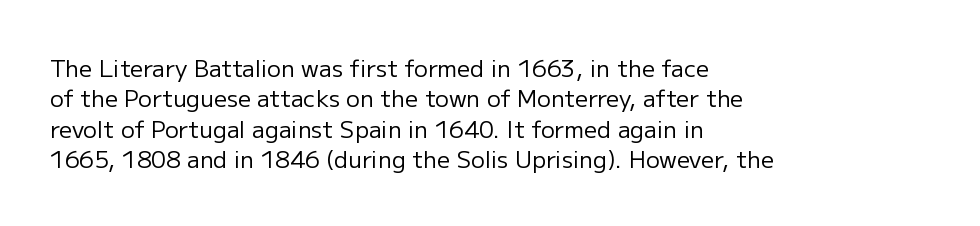
{"italic": "no", "bold": "no", "underline": "no", "align": "left", "line_spacing": "normal", "line_spacing_ratio": 1.32, "letter_spacing": "normal", "letter_spacing_em": 0.0, "glyph_px": 23}
